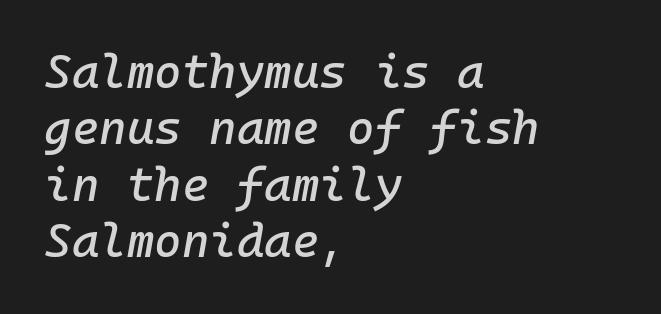
{"italic": "yes", "lean": "right", "slant_degrees": 10, "width": "normal", "stroke_contrast": "low", "x_height": "medium", "monospaced": "yes", "underline": "no", "align": "left", "line_spacing_ratio": 1.2, "letter_spacing": "normal", "letter_spacing_em": 0.0, "glyph_px": 47}
